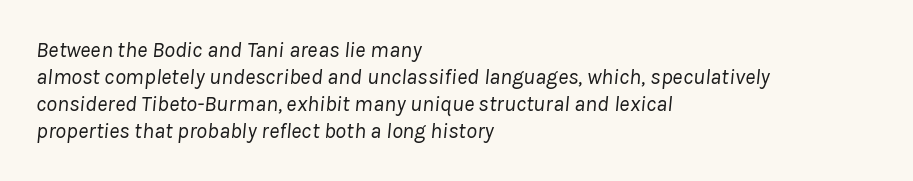
{"italic": "yes", "lean": "right", "slant_degrees": 8, "bold": "no", "underline": "no", "align": "left", "line_spacing_ratio": 1.23, "letter_spacing": "normal", "letter_spacing_em": 0.0, "glyph_px": 22}
